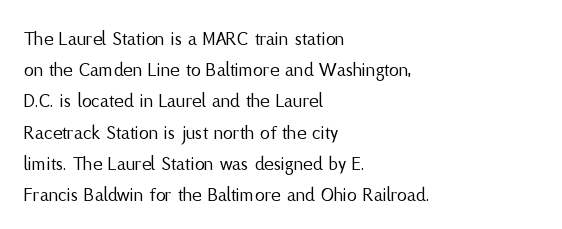
Q: Is the text bold? A: No.
Q: Is the text italic (slanted)? A: No, it is upright.
Q: Is the text underlined? A: No.
Q: How is the paragraph aligned? A: Left-aligned.
Q: Is the spacing between letters normal or unusually wide? A: Normal.
Q: Is the spacing between lines tight, normal or loose? A: Normal.
